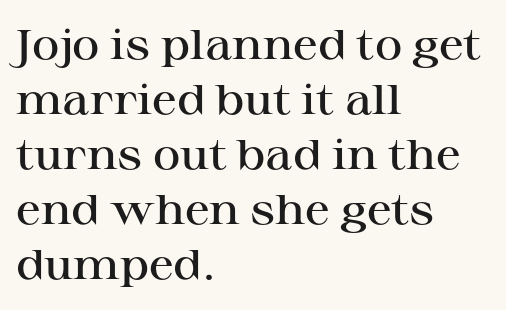
Q: Is the text bold? A: Semi-bold.
Q: Is the text italic (slanted)? A: No, it is upright.
Q: Is the typeface a serif or a sans-serif typeface? A: Serif.
Q: Is the text underlined? A: No.
Q: How is the paragraph aligned? A: Left-aligned.
Q: Is the spacing between letters normal or unusually wide? A: Normal.
Q: Is the spacing between lines tight, normal or loose? A: Normal.
Q: Width (condensed, normal, or wide)? A: Wide.
Q: Stroke contrast? A: High.
Q: x-height? A: Medium.
Q: Monospaced? A: No.
